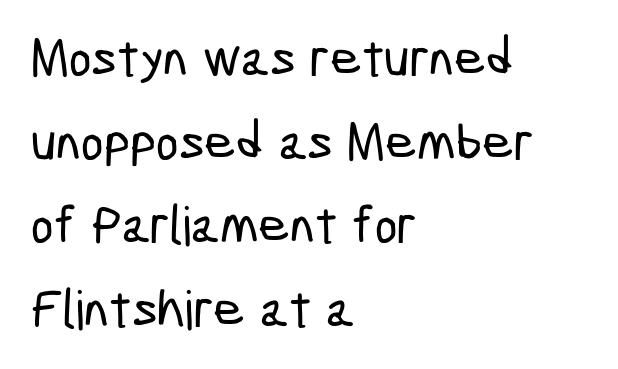
Q: Is the typeface a serif or a sans-serif typeface? A: Sans-serif.
Q: Is the text underlined? A: No.
Q: How is the paragraph aligned? A: Left-aligned.
Q: Is the spacing between letters normal or unusually wide? A: Normal.
Q: Is the spacing between lines tight, normal or loose? A: Normal.
Q: Width (condensed, normal, or wide)? A: Condensed.
Q: Stroke contrast? A: Low.
Q: x-height? A: Medium.
Q: Monospaced? A: No.
